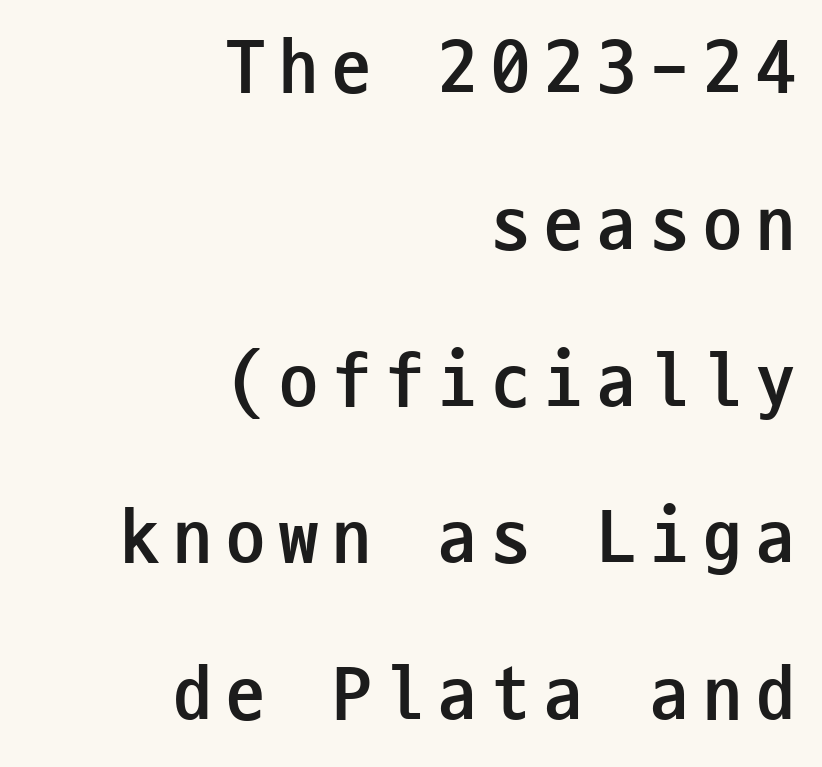
{"serif": "no", "italic": "no", "bold": "yes", "weight": "semibold", "width": "condensed", "stroke_contrast": "low", "x_height": "medium", "monospaced": "yes", "underline": "no", "align": "right", "line_spacing": "loose", "line_spacing_ratio": 2.01, "glyph_px": 78}
